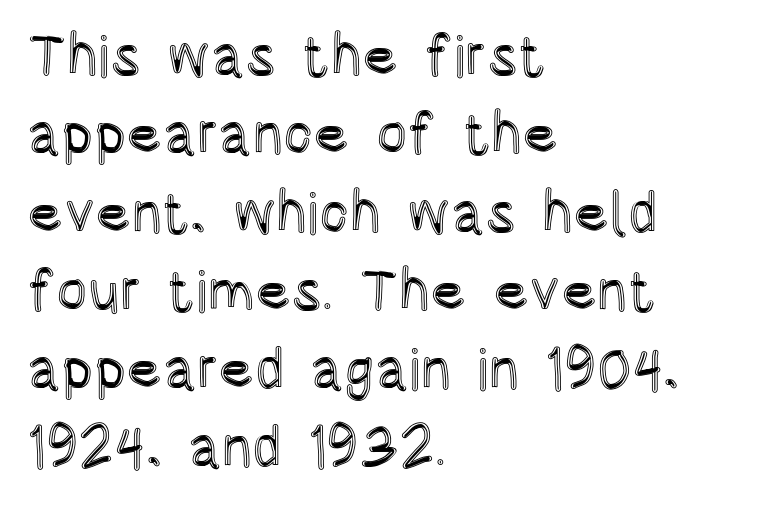
The image shows 58 px condensed type, upright; set left-aligned, normal line spacing (1.35x), normal letter spacing, not underlined; a large x-height.
